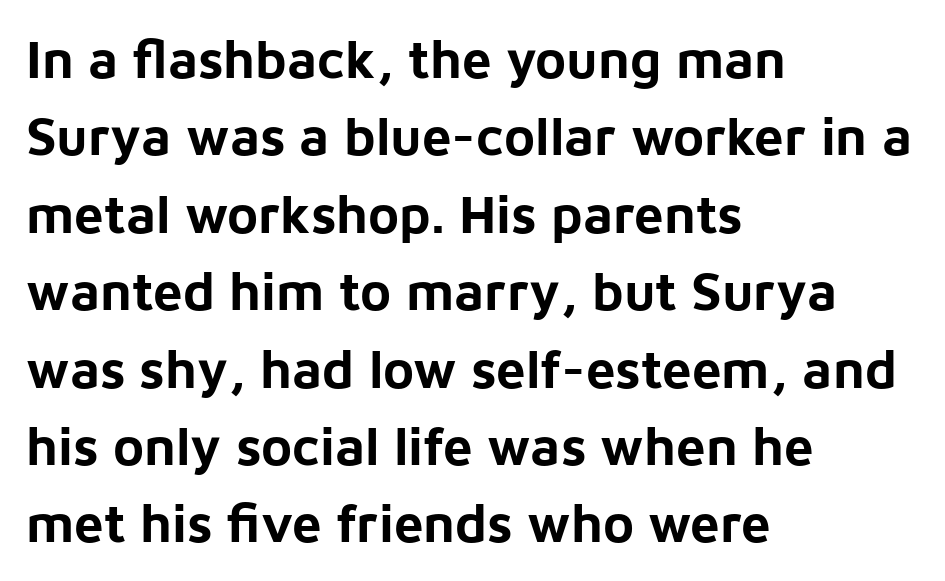
The image shows 53 px bold sans-serif type, upright; set left-aligned, normal line spacing (1.46x), normal letter spacing, not underlined; low stroke contrast and a medium x-height.
